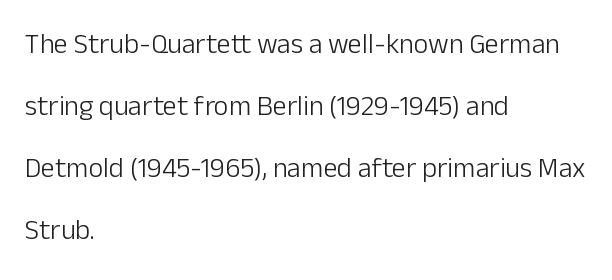
Q: Is the text bold? A: No.
Q: Is the text italic (slanted)? A: No, it is upright.
Q: Is the typeface a serif or a sans-serif typeface? A: Sans-serif.
Q: Is the text underlined? A: No.
Q: How is the paragraph aligned? A: Left-aligned.
Q: Is the spacing between letters normal or unusually wide? A: Normal.
Q: Is the spacing between lines tight, normal or loose? A: Loose.
Q: Width (condensed, normal, or wide)? A: Normal.
Q: Stroke contrast? A: Low.
Q: x-height? A: Medium.
Q: Monospaced? A: No.
